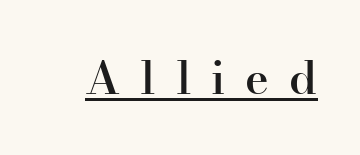
Bold? Not quite — semibold, heavier than regular but stopping short. The letters stand upright; this is a roman face. Is this a sans? No — the strokes have serifs. Note the varied advance widths — an 'i' is clearly narrower than an 'm'.
